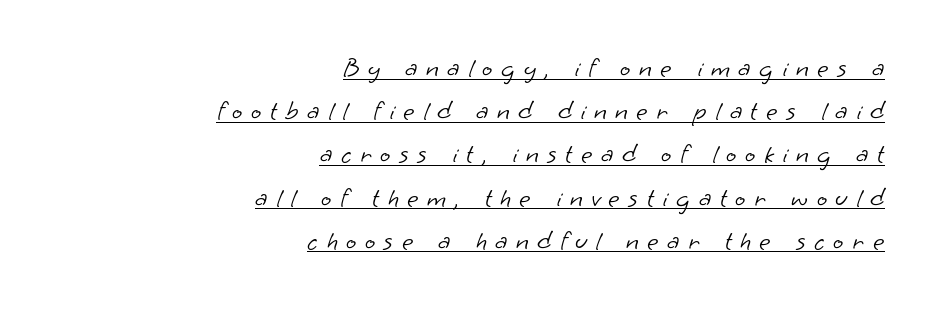
Teacher's note: observe the even right margin — that is flush-right alignment. This sample carries an underscore along the baseline area. The letterforms sit at book weight or below. Students, observe: this is what conventionally led text looks like. Students, note that the glyphs here are deliberately spaced far apart.
